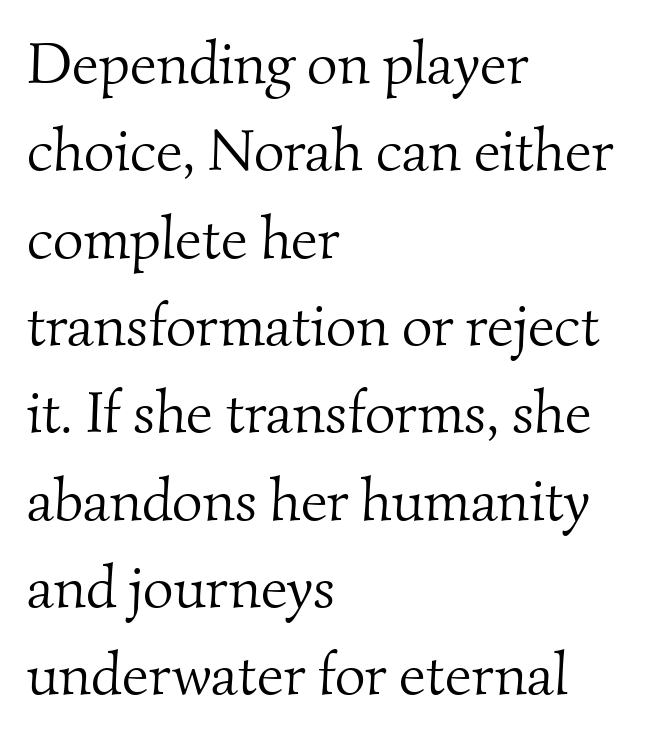
The image shows 59 px light serif type; set left-aligned, normal line spacing (1.48x), normal letter spacing, not underlined; medium stroke contrast and a small x-height.
